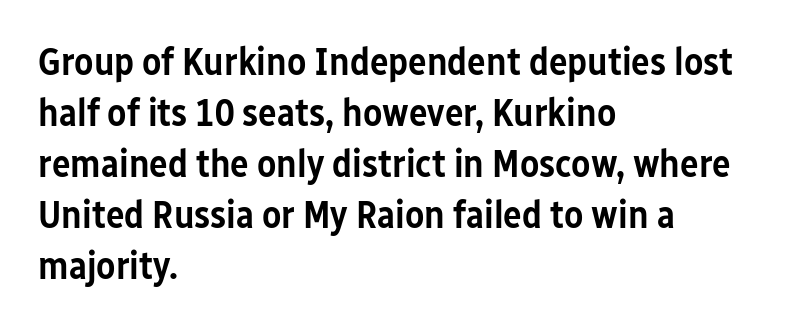
These lines are set flush left with a ragged right edge. This sample uses an upright cut, with every glyph sitting square on the baseline. Spacing verdict: proportional, widths tailored to each character. Interline gaps are of average width in this sample. Rule under the text: the space is simply empty.
